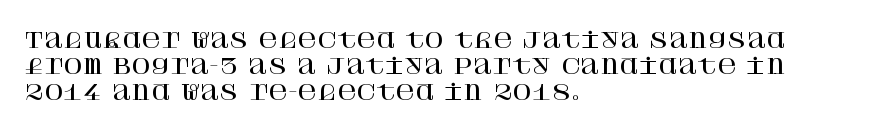
The image shows 21 px text type, upright; set left-aligned, line spacing 1.24x, normal letter spacing, not underlined.
